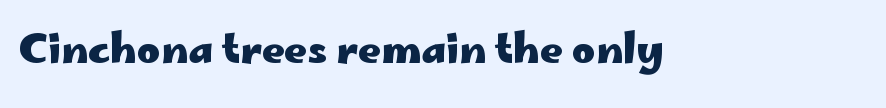
The image shows 40 px heavy, wide sans-serif type, upright; set normal letter spacing, not underlined; low stroke contrast and a small x-height.
